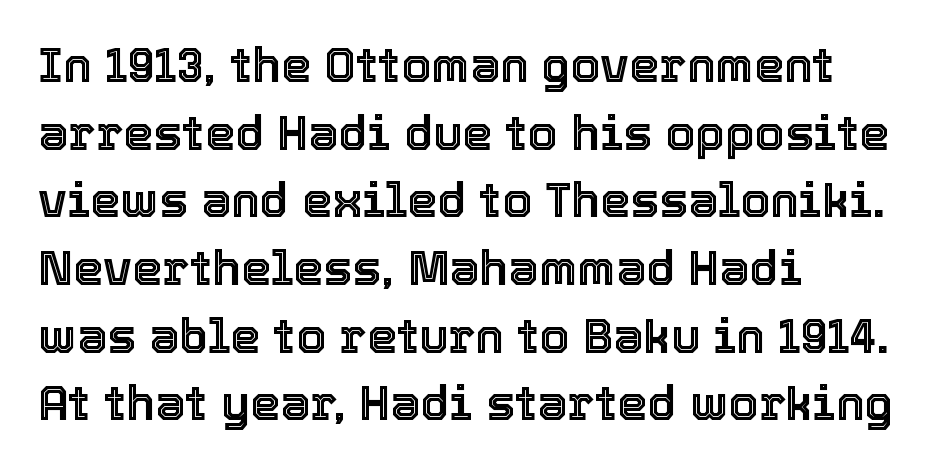
The image shows 48 px text type, upright; set left-aligned, normal line spacing (1.41x), normal letter spacing, not underlined; a medium x-height.
